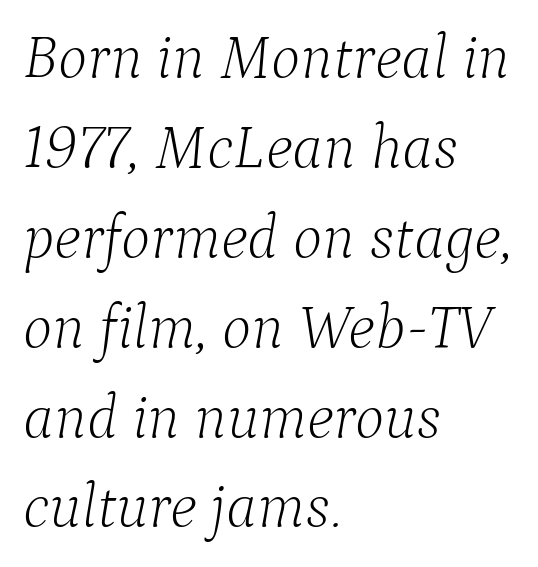
The image shows 62 px light serif type, italic (leaning right); set left-aligned, normal line spacing (1.45x), normal letter spacing, not underlined; low stroke contrast and a medium x-height.
